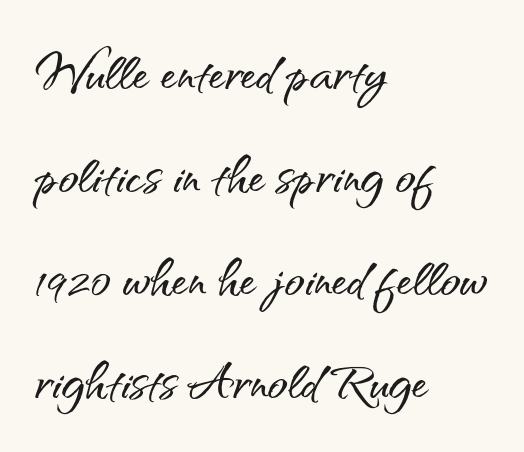
Q: Is the text italic (slanted)? A: Yes.
Q: Is the typeface a serif or a sans-serif typeface? A: Sans-serif.
Q: Is the text underlined? A: No.
Q: How is the paragraph aligned? A: Left-aligned.
Q: Is the spacing between letters normal or unusually wide? A: Normal.
Q: Is the spacing between lines tight, normal or loose? A: Normal.
Q: Width (condensed, normal, or wide)? A: Normal.
Q: Stroke contrast? A: Medium.
Q: x-height? A: Small.
Q: Monospaced? A: No.
